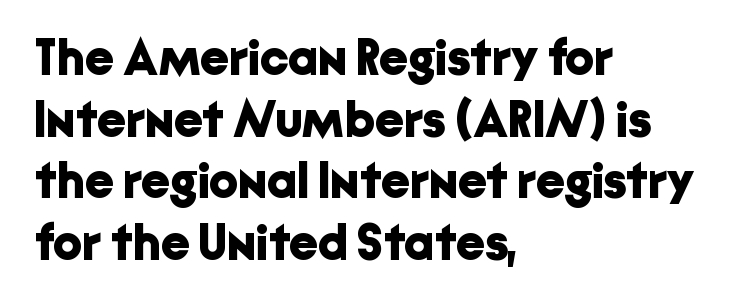
Each letter keeps its own natural width here, so spacing adapts to shape. Unmarked baselines from the first word to the last. The letters sit at their default tracking, neither squeezed nor spread. Is the block centered? No — it sits flush against the left margin. The letters carry no serifs — their stems end cleanly without finishing strokes.
